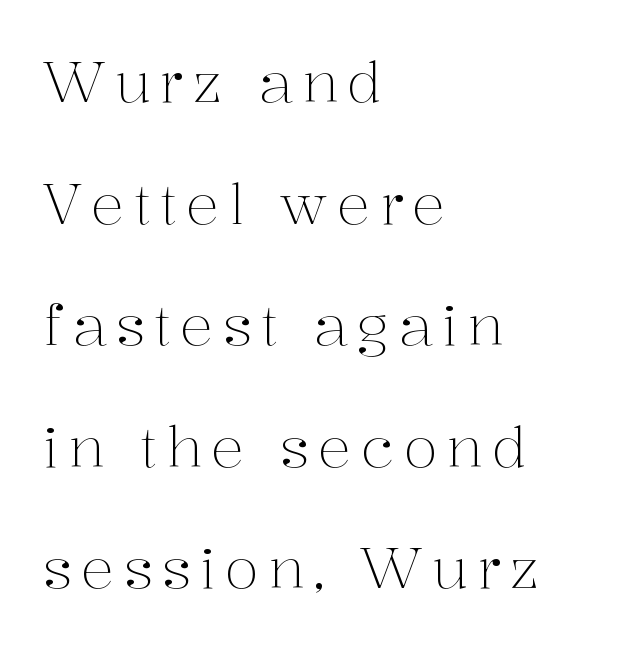
A typesetter would call this proportional, since set widths differ per character. This rendering features lettering with no underline. Nothing heavy about these letters — not bold at all. Does the type have serifs? Yes, each stem ends in a small foot. One-word summary of the alignment: left. This sample uses an upright cut, with every glyph sitting square on the baseline.
